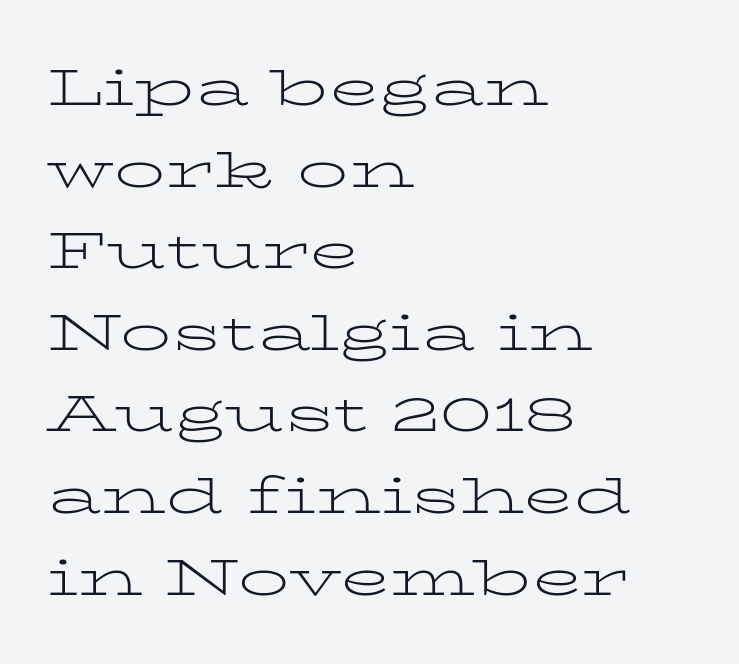
Q: Is the text bold? A: No.
Q: Is the text italic (slanted)? A: No, it is upright.
Q: Is the typeface a serif or a sans-serif typeface? A: Serif.
Q: Is the text underlined? A: No.
Q: How is the paragraph aligned? A: Left-aligned.
Q: Is the spacing between letters normal or unusually wide? A: Normal.
Q: Is the spacing between lines tight, normal or loose? A: Normal.
Q: Width (condensed, normal, or wide)? A: Wide.
Q: Stroke contrast? A: Low.
Q: x-height? A: Medium.
Q: Monospaced? A: No.
